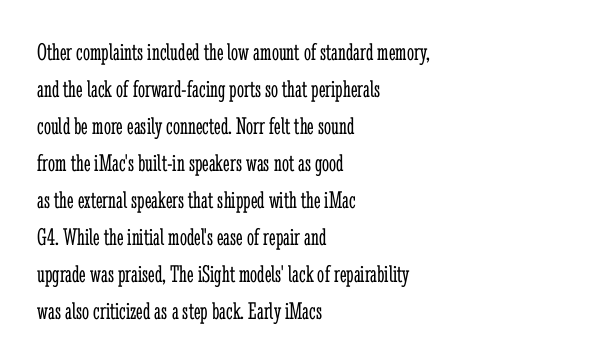
Q: Is the text bold? A: No.
Q: Is the text italic (slanted)? A: No, it is upright.
Q: Is the text underlined? A: No.
Q: How is the paragraph aligned? A: Left-aligned.
Q: Is the spacing between letters normal or unusually wide? A: Normal.
Q: Is the spacing between lines tight, normal or loose? A: Normal.
